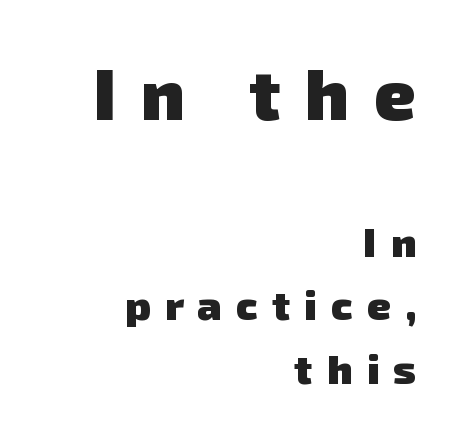
{"serif": "no", "bold": "yes", "weight": "heavy", "width": "normal", "stroke_contrast": "low", "x_height": "medium", "monospaced": "no", "underline": "no", "align": "right", "line_spacing": "normal", "line_spacing_ratio": 1.55, "letter_spacing": "wide", "letter_spacing_em": 0.35, "larger_block": "first", "size_ratio": 1.73, "glyph_px": 71}
